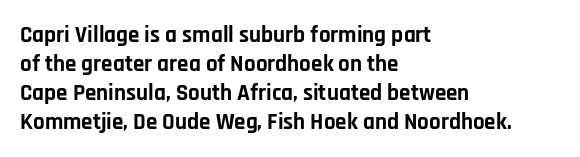
{"italic": "no", "bold": "yes", "underline": "no", "align": "left", "line_spacing": "normal", "line_spacing_ratio": 1.26, "letter_spacing": "normal", "letter_spacing_em": 0.0, "glyph_px": 23}
